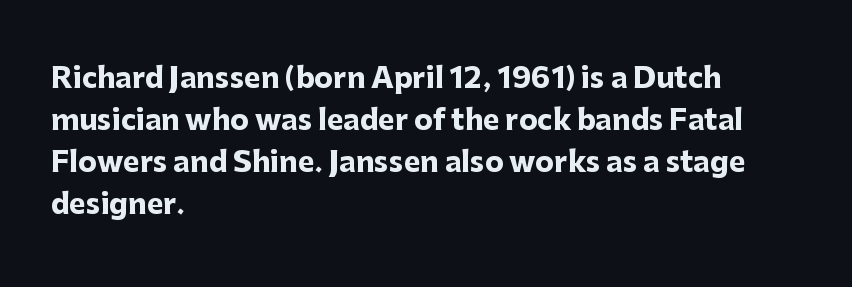
Normally led — the rows are evenly, conventionally spaced. A roman cut, with each character standing at attention. Each word holds together tightly as a unit, with standard inter-letter gaps. Unlike a traditional serif, this face leaves its strokes unadorned.
